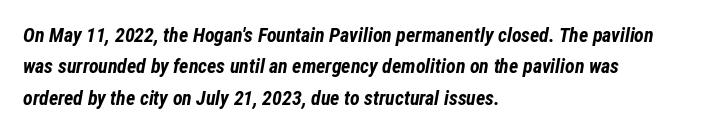
The image shows 20 px bold type, italic (leaning right); set left-aligned, normal line spacing (1.57x), normal letter spacing, not underlined.
